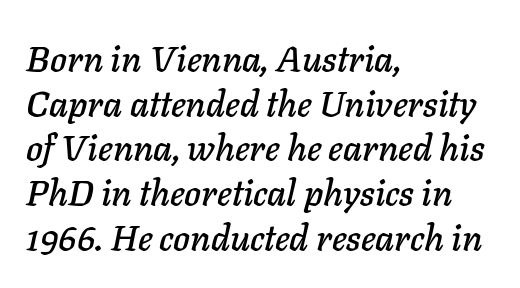
Q: Is the text italic (slanted)? A: Yes, it leans right by about 11 degrees.
Q: Is the text underlined? A: No.
Q: How is the paragraph aligned? A: Left-aligned.
Q: Is the spacing between letters normal or unusually wide? A: Normal.
Q: Width (condensed, normal, or wide)? A: Normal.
Q: Stroke contrast? A: Low.
Q: x-height? A: Medium.
Q: Monospaced? A: No.
